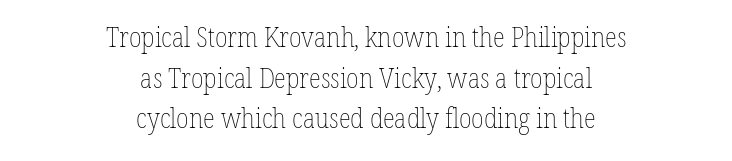
Q: Is the text bold? A: No.
Q: Is the text italic (slanted)? A: No, it is upright.
Q: Is the text underlined? A: No.
Q: How is the paragraph aligned? A: Centered.
Q: Is the spacing between letters normal or unusually wide? A: Normal.
Q: Is the spacing between lines tight, normal or loose? A: Normal.
Q: Width (condensed, normal, or wide)? A: Condensed.
Q: Stroke contrast? A: Low.
Q: x-height? A: Medium.
Q: Monospaced? A: No.
